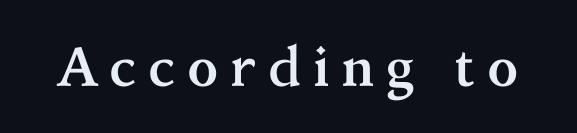
Q: Is the text bold? A: Yes.
Q: Is the text italic (slanted)? A: No, it is upright.
Q: Is the typeface a serif or a sans-serif typeface? A: Serif.
Q: Is the text underlined? A: No.
Q: Is the spacing between letters normal or unusually wide? A: Unusually wide.
Q: Width (condensed, normal, or wide)? A: Normal.
Q: Stroke contrast? A: Medium.
Q: x-height? A: Medium.
Q: Monospaced? A: No.
